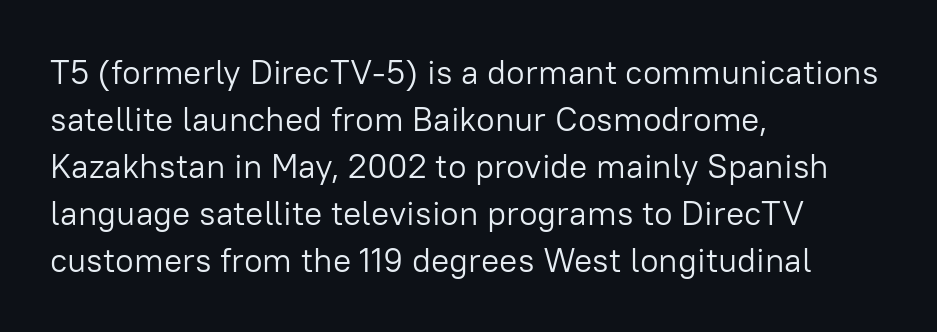
Q: Is the text bold? A: No.
Q: Is the text italic (slanted)? A: No, it is upright.
Q: Is the typeface a serif or a sans-serif typeface? A: Sans-serif.
Q: Is the text underlined? A: No.
Q: How is the paragraph aligned? A: Left-aligned.
Q: Is the spacing between letters normal or unusually wide? A: Normal.
Q: Is the spacing between lines tight, normal or loose? A: Normal.
Q: Width (condensed, normal, or wide)? A: Normal.
Q: Stroke contrast? A: Low.
Q: x-height? A: Medium.
Q: Monospaced? A: No.
